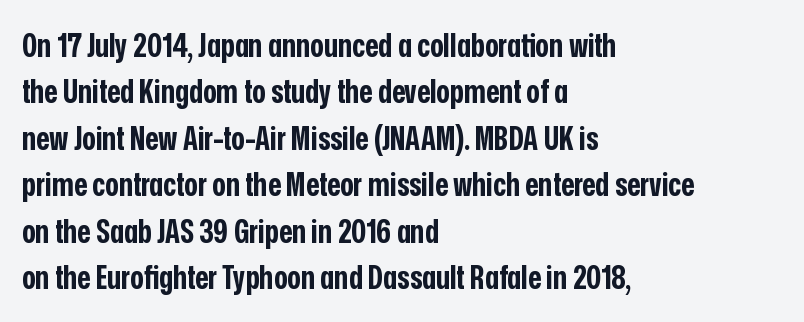
Q: Is the text bold? A: Yes.
Q: Is the text italic (slanted)? A: No, it is upright.
Q: Is the typeface a serif or a sans-serif typeface? A: Sans-serif.
Q: Is the text underlined? A: No.
Q: How is the paragraph aligned? A: Left-aligned.
Q: Is the spacing between letters normal or unusually wide? A: Normal.
Q: Is the spacing between lines tight, normal or loose? A: Normal.
Q: Width (condensed, normal, or wide)? A: Condensed.
Q: Stroke contrast? A: Low.
Q: x-height? A: Medium.
Q: Monospaced? A: No.
